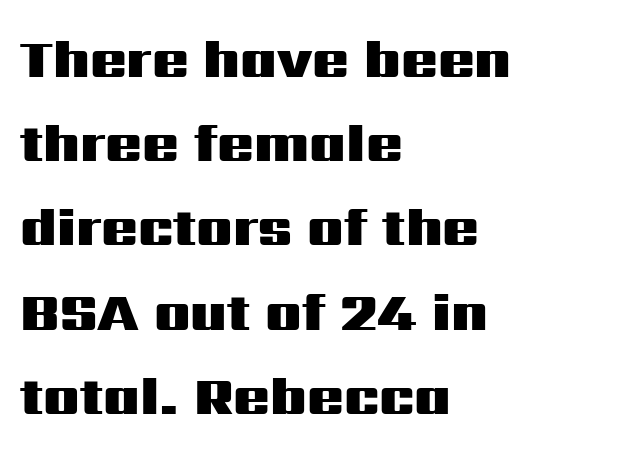
The image shows 54 px heavy, wide sans-serif type, upright; set left-aligned, normal line spacing (1.56x), normal letter spacing, not underlined; medium stroke contrast and a medium x-height.
